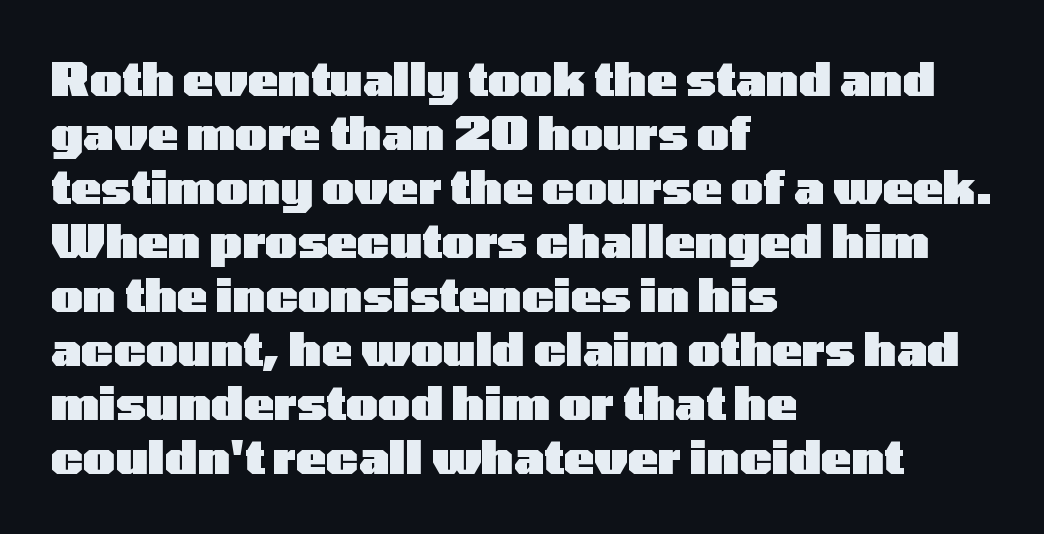
{"serif": "no", "italic": "no", "bold": "yes", "weight": "heavy", "width": "wide", "stroke_contrast": "low", "x_height": "medium", "monospaced": "no", "underline": "no", "align": "left", "line_spacing_ratio": 1.2, "letter_spacing": "normal", "letter_spacing_em": 0.0, "glyph_px": 45}
